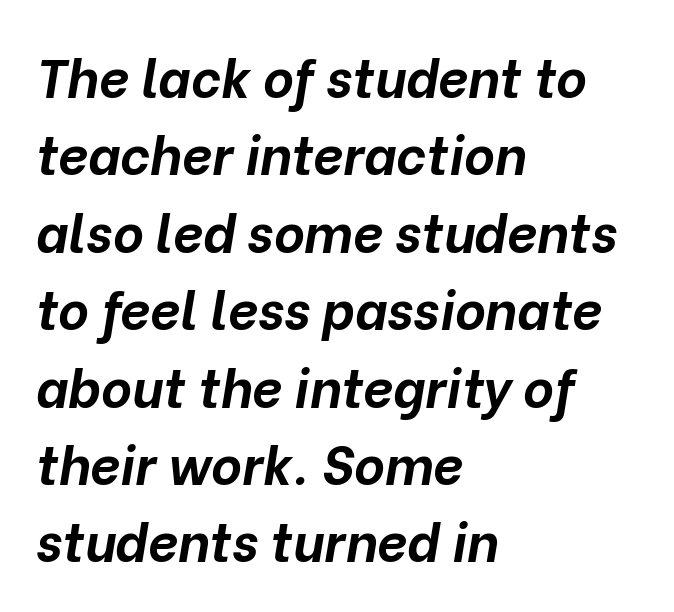
{"italic": "yes", "lean": "right", "slant_degrees": 10, "bold": "yes", "weight": "bold", "width": "normal", "stroke_contrast": "low", "x_height": "medium", "monospaced": "no", "underline": "no", "align": "left", "line_spacing": "normal", "line_spacing_ratio": 1.46, "letter_spacing": "normal", "letter_spacing_em": 0.0, "glyph_px": 53}
